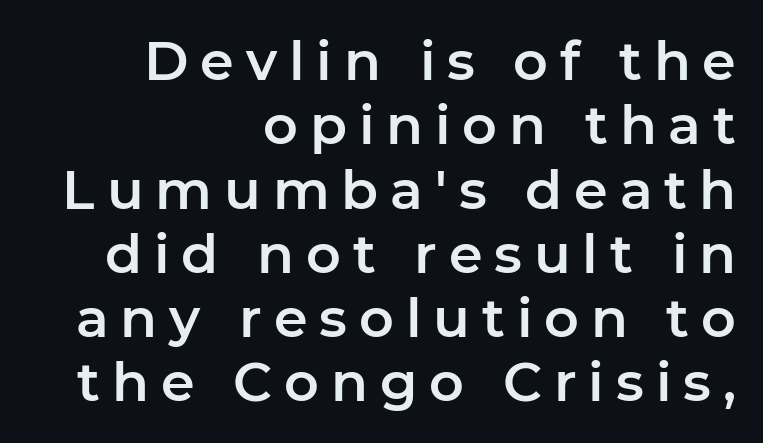
The lines are quadded right. Is the letter spacing exaggerated? Yes — the characters are pushed far apart. Check the space under the baseline: it is left empty. Quick note: not italic, upright. The letters advance in unequal steps, a hallmark of proportional type. Serif or sans? Sans — the stroke terminals are bare.
